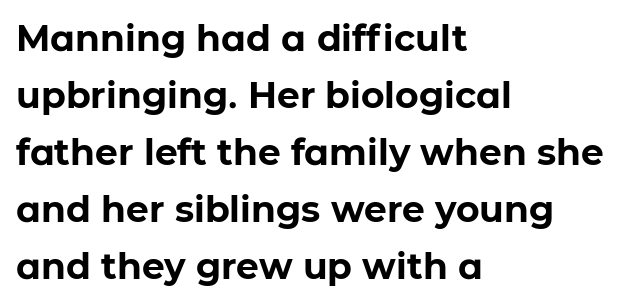
The image shows 36 px bold sans-serif type, upright; set left-aligned, normal line spacing (1.58x), normal letter spacing, not underlined; low stroke contrast and a medium x-height.
